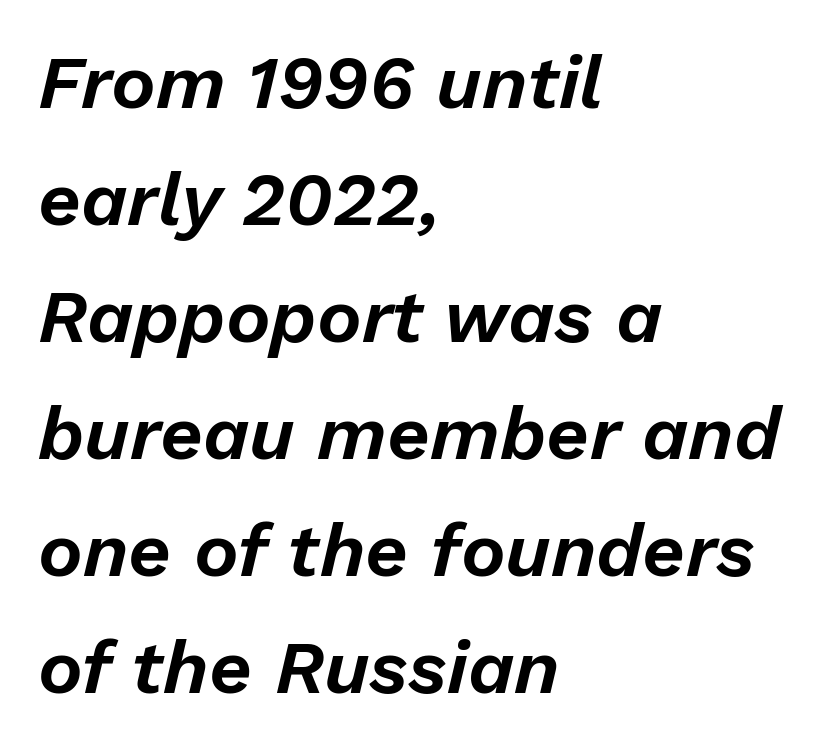
Alignment: flush left. Is there much room between lines? A standard amount, neither cramped nor airy. Would a proofreader flag this as italicized? Yes. Each word holds together tightly as a unit, with standard inter-letter gaps. Looks like regular typesetting: each glyph gets only the width it needs. The zone under the glyphs is completely vacant.
